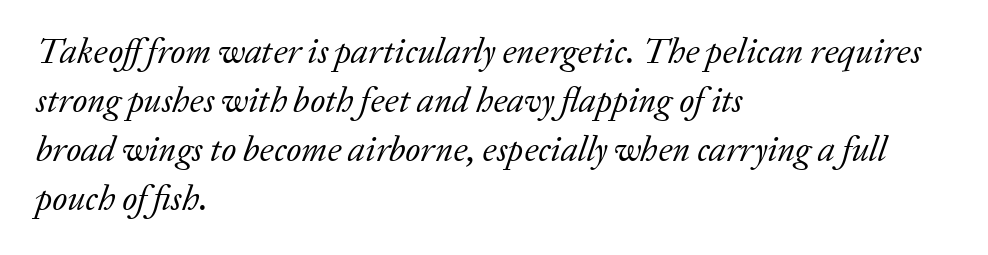
Q: Is the text bold? A: No.
Q: Is the text italic (slanted)? A: Yes, it leans right by about 20 degrees.
Q: Is the typeface a serif or a sans-serif typeface? A: Serif.
Q: Is the text underlined? A: No.
Q: How is the paragraph aligned? A: Left-aligned.
Q: Is the spacing between letters normal or unusually wide? A: Normal.
Q: Is the spacing between lines tight, normal or loose? A: Normal.
Q: Width (condensed, normal, or wide)? A: Normal.
Q: Stroke contrast? A: Low.
Q: x-height? A: Medium.
Q: Monospaced? A: No.
